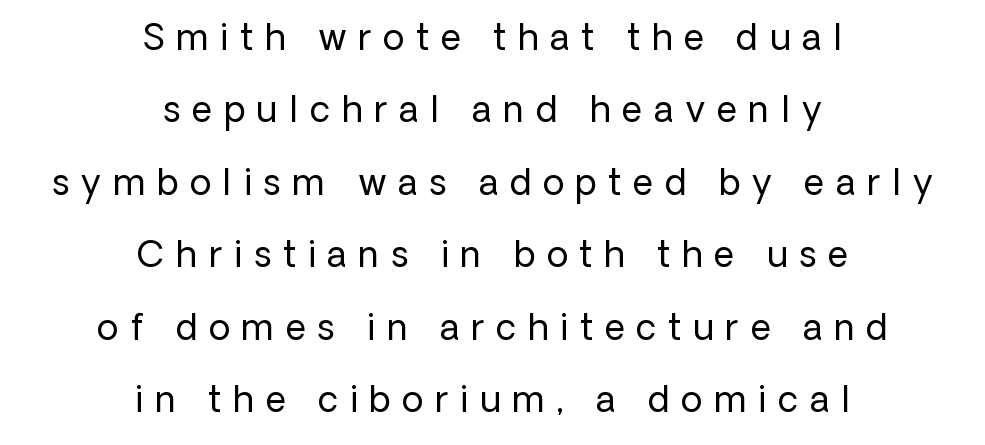
The words here are not underlined. The line-height multiplier appears high, well above default. Italic: no, the glyphs are upright roman. The rag falls on both sides of this text block equally. No chunkiness to these letters — they're not bold.
